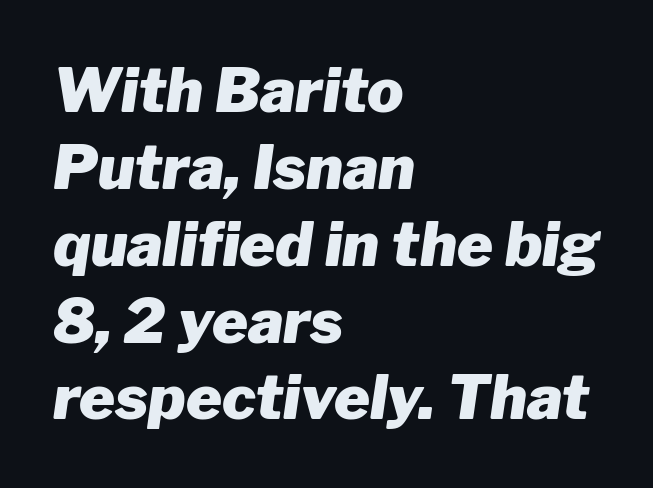
{"italic": "yes", "lean": "right", "slant_degrees": 8, "bold": "yes", "weight": "heavy", "width": "normal", "stroke_contrast": "low", "x_height": "medium", "monospaced": "no", "underline": "no", "align": "left", "line_spacing": "normal", "line_spacing_ratio": 1.26, "letter_spacing": "normal", "letter_spacing_em": 0.0, "glyph_px": 61}
